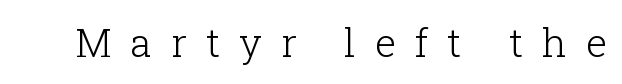
{"serif": "yes", "italic": "no", "bold": "no", "weight": "light", "width": "normal", "stroke_contrast": "low", "x_height": "medium", "monospaced": "no", "underline": "no", "letter_spacing": "wide", "letter_spacing_em": 0.49, "glyph_px": 39}
